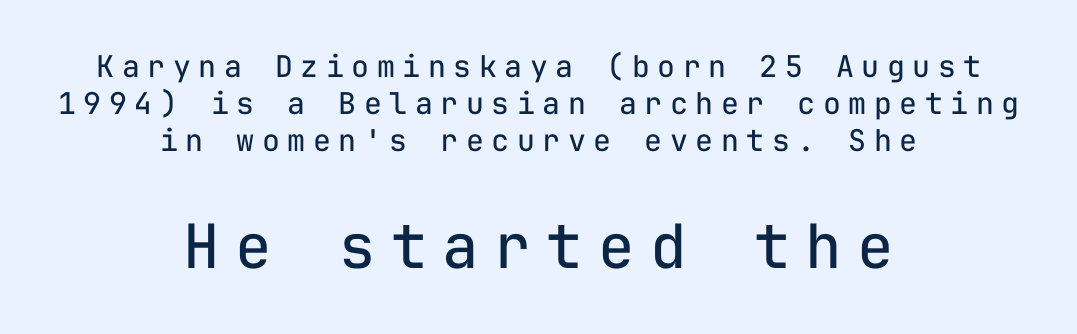
The image shows 61 px regular-weight sans-serif type, upright, monospaced; set centered, line spacing 1.23x, unusually wide letter spacing (+0.25 em), not underlined; the second (bottom) block is 2.03x larger; low stroke contrast and a medium x-height.
